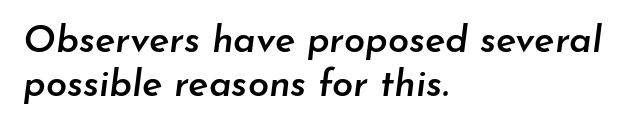
Q: Is the text bold? A: Semi-bold.
Q: Is the text italic (slanted)? A: Yes, it leans right by about 7 degrees.
Q: Is the text underlined? A: No.
Q: How is the paragraph aligned? A: Left-aligned.
Q: Is the spacing between letters normal or unusually wide? A: Normal.
Q: Width (condensed, normal, or wide)? A: Normal.
Q: Stroke contrast? A: Low.
Q: x-height? A: Small.
Q: Monospaced? A: No.
